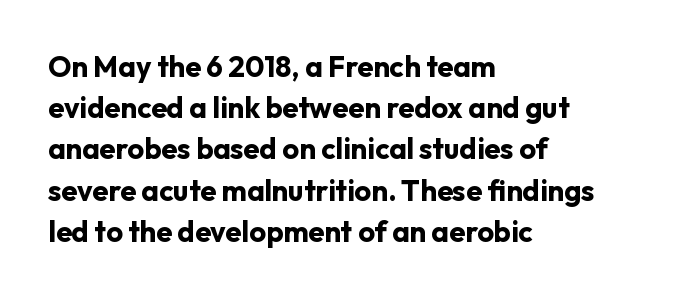
{"serif": "no", "italic": "no", "bold": "yes", "weight": "bold", "width": "normal", "stroke_contrast": "low", "x_height": "medium", "monospaced": "no", "underline": "no", "align": "left", "line_spacing": "normal", "line_spacing_ratio": 1.42, "letter_spacing": "normal", "letter_spacing_em": 0.0, "glyph_px": 29}
